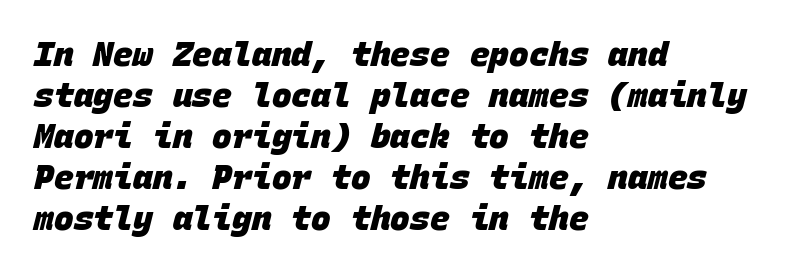
The image shows 33 px heavy sans-serif type, monospaced; set left-aligned, line spacing 1.24x, normal letter spacing, not underlined; low stroke contrast and a large x-height.
